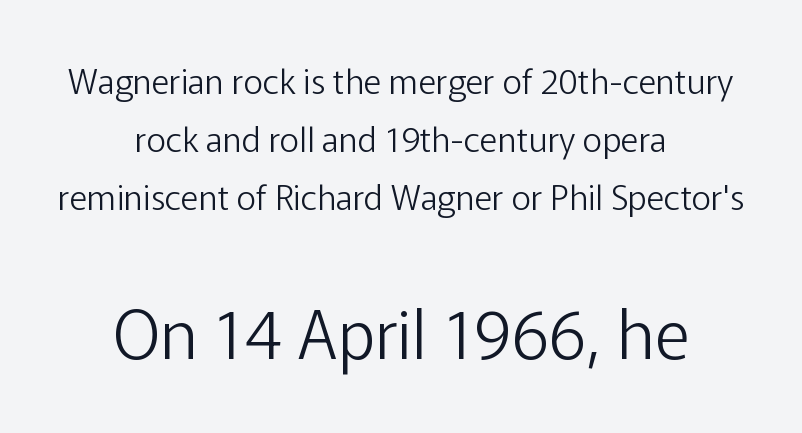
Q: Is the text bold? A: No.
Q: Is the text italic (slanted)? A: No, it is upright.
Q: Is the typeface a serif or a sans-serif typeface? A: Sans-serif.
Q: Is the text underlined? A: No.
Q: How is the paragraph aligned? A: Centered.
Q: Is the spacing between letters normal or unusually wide? A: Normal.
Q: Is the spacing between lines tight, normal or loose? A: Normal.
Q: Which block of text is set in a larger size, the first (top) or the second (bottom)? A: The second (bottom) one.
Q: Width (condensed, normal, or wide)? A: Normal.
Q: Stroke contrast? A: Low.
Q: x-height? A: Medium.
Q: Monospaced? A: No.
